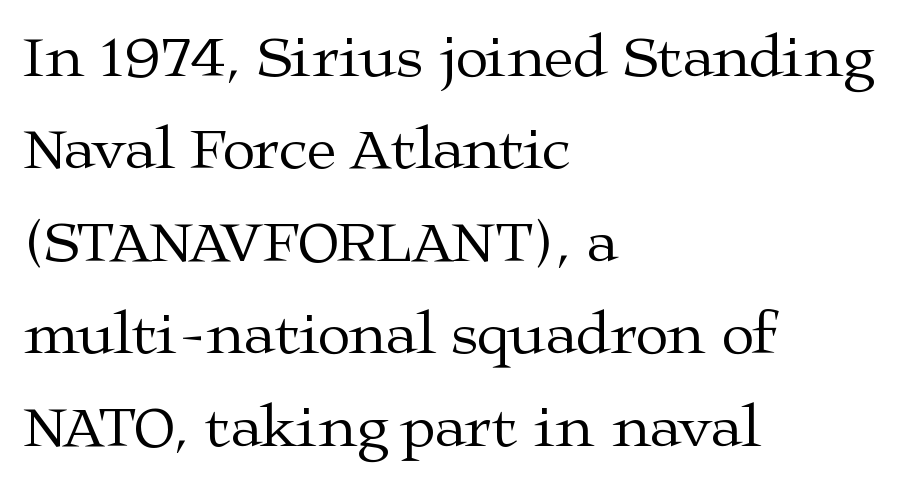
Q: Is the text bold? A: No.
Q: Is the text italic (slanted)? A: No, it is upright.
Q: Is the typeface a serif or a sans-serif typeface? A: Serif.
Q: Is the text underlined? A: No.
Q: How is the paragraph aligned? A: Left-aligned.
Q: Is the spacing between letters normal or unusually wide? A: Normal.
Q: Is the spacing between lines tight, normal or loose? A: Normal.
Q: Width (condensed, normal, or wide)? A: Wide.
Q: Stroke contrast? A: Medium.
Q: x-height? A: Medium.
Q: Monospaced? A: No.
